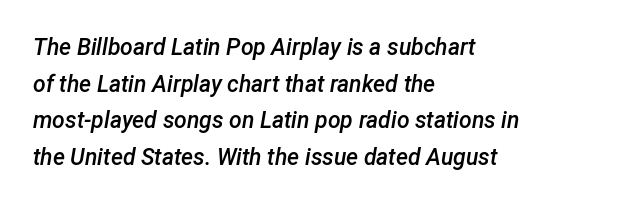
The image shows 23 px text type, italic (leaning right); set left-aligned, normal line spacing (1.59x), normal letter spacing, not underlined.
